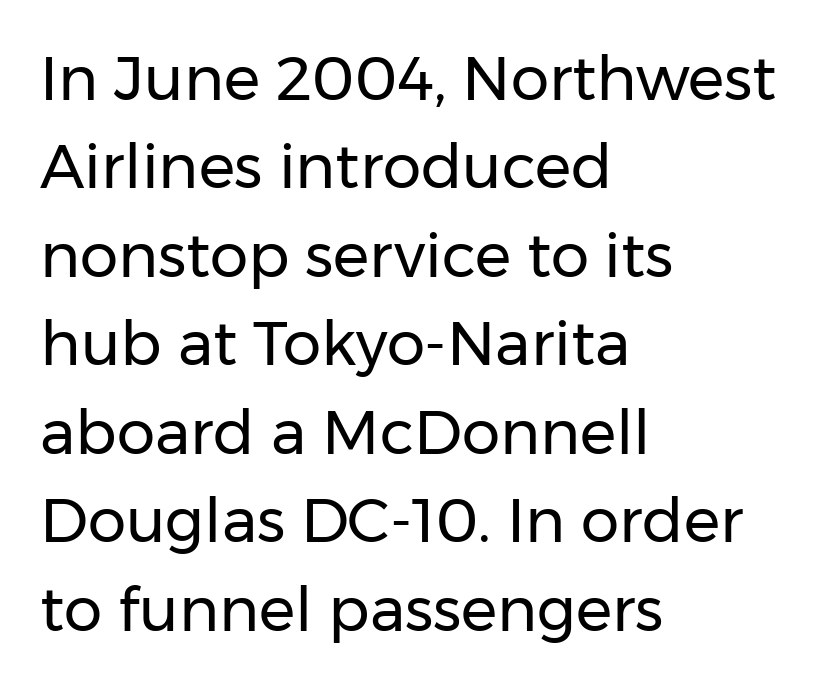
Rendered with straight, roman letterforms. You could not count columns in this text — the font is proportionally spaced. One-word summary of the alignment: left. The passage shown is not underscored anywhere.
